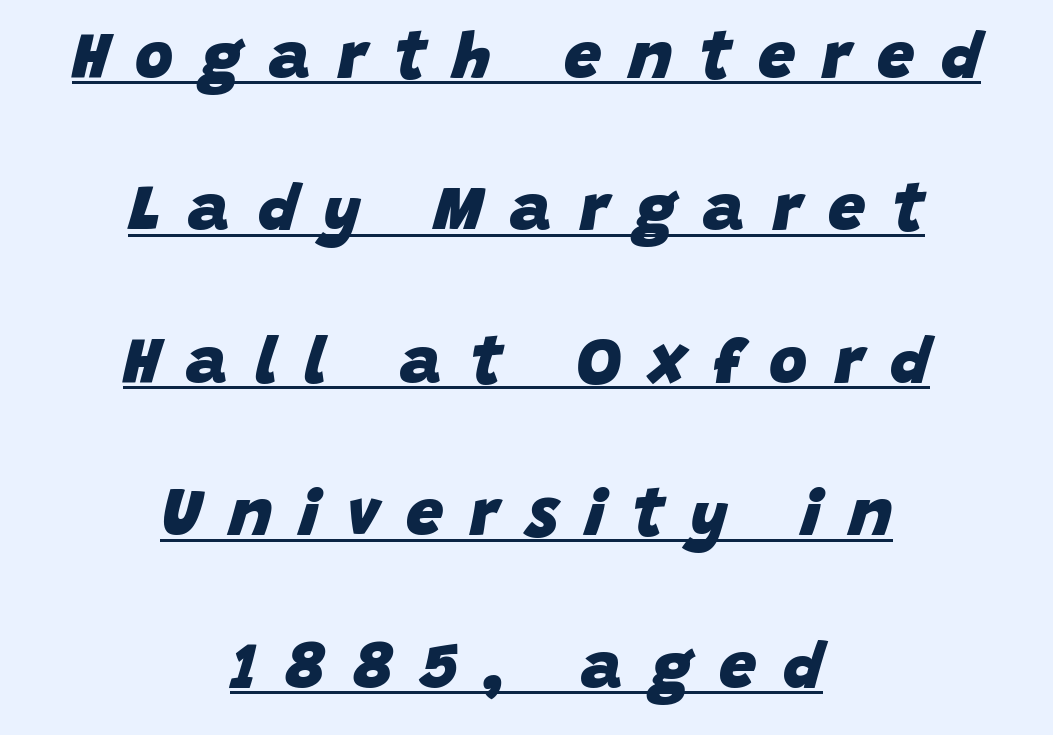
A typographer would call this underscored text. Looks like regular typesetting: each glyph gets only the width it needs. Stroke thickness is high; the sample reads as a true bold. Tall strokes in this sample are angled rather than plumb. Alignment: centered. Horizontal bands of white between lines are thick stripes.
